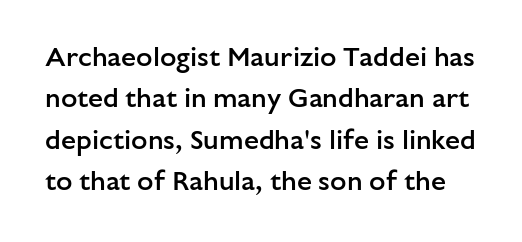
The area under the type is left untouched. How heavy is the stroke? Medium-heavy — a semibold, shy of bold. Whoever set this chose a conventional vertical rhythm. A typesetter would mark this as roman, not italic.
